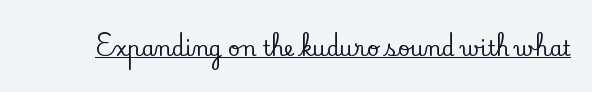
Students, note that the glyphs here touch the page at normal intervals. Does a line run under the words? Yes, clearly. Designer's note — italics off, roman on.
